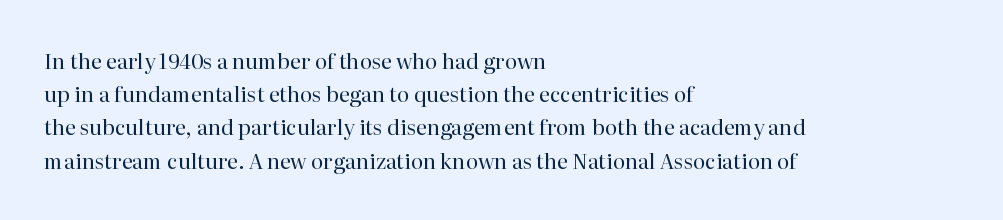
The image shows 21 px text type, upright; set left-aligned, normal line spacing (1.58x), normal letter spacing, not underlined.
